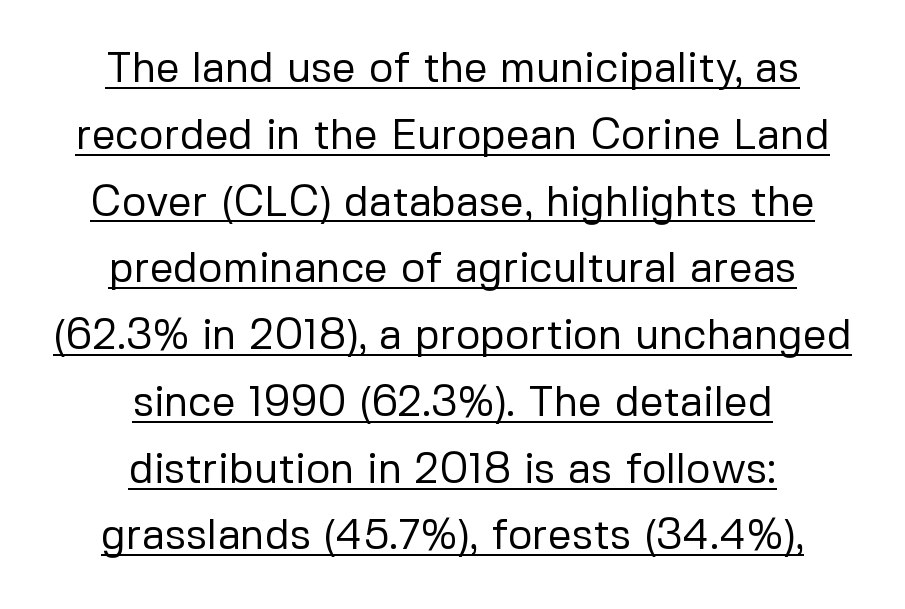
Q: Is the text bold? A: No.
Q: Is the text italic (slanted)? A: No, it is upright.
Q: Is the typeface a serif or a sans-serif typeface? A: Sans-serif.
Q: Is the text underlined? A: Yes.
Q: How is the paragraph aligned? A: Centered.
Q: Is the spacing between letters normal or unusually wide? A: Normal.
Q: Is the spacing between lines tight, normal or loose? A: Normal.
Q: Width (condensed, normal, or wide)? A: Normal.
Q: Stroke contrast? A: Low.
Q: x-height? A: Medium.
Q: Monospaced? A: No.
